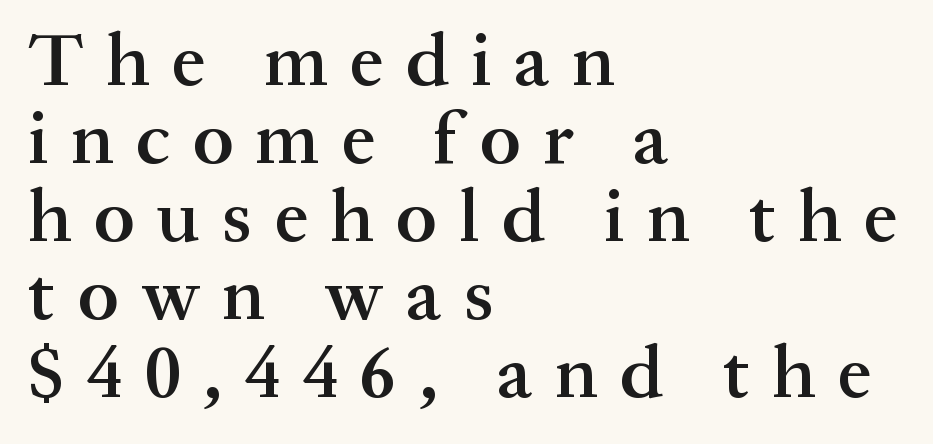
Compared with a centered layout, this one pins lines to the left instead. Italic: no, the glyphs are upright roman. Plain, unruled lines of type. The rendering inserts visible extra space after every character. Spacing verdict: proportional, widths tailored to each character. Typographic density is moderately raised because the face is semibold.
